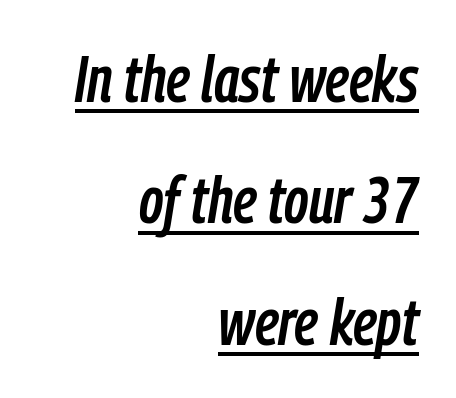
The image shows 66 px condensed type, italic (leaning right); set right-aligned, line spacing 1.84x, normal letter spacing, underlined; low stroke contrast and a medium x-height.
